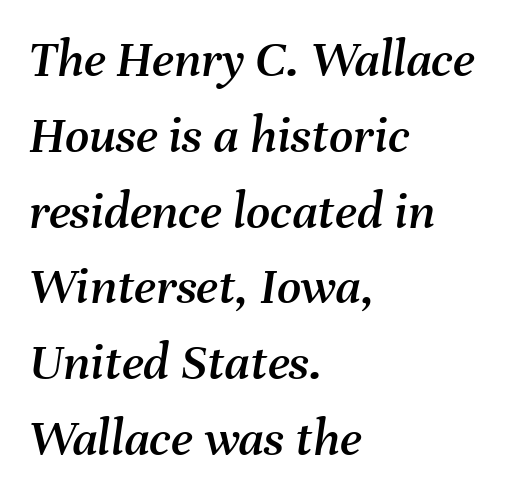
The image shows 53 px text type, italic (leaning right); set left-aligned, normal line spacing (1.43x), normal letter spacing, not underlined; medium stroke contrast and a medium x-height.
